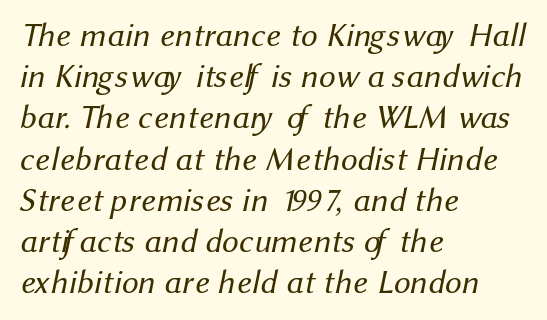
Q: Is the text bold? A: No.
Q: Is the typeface a serif or a sans-serif typeface? A: Sans-serif.
Q: Is the text underlined? A: No.
Q: How is the paragraph aligned? A: Left-aligned.
Q: Is the spacing between letters normal or unusually wide? A: Normal.
Q: Is the spacing between lines tight, normal or loose? A: Normal.
Q: Width (condensed, normal, or wide)? A: Normal.
Q: Stroke contrast? A: Medium.
Q: x-height? A: Medium.
Q: Monospaced? A: No.
